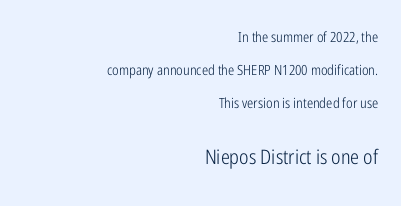
{"italic": "no", "bold": "no", "underline": "no", "align": "right", "line_spacing": "loose", "line_spacing_ratio": 2.34, "letter_spacing": "normal", "letter_spacing_em": 0.0, "larger_block": "second", "size_ratio": 1.43, "glyph_px": 20}
